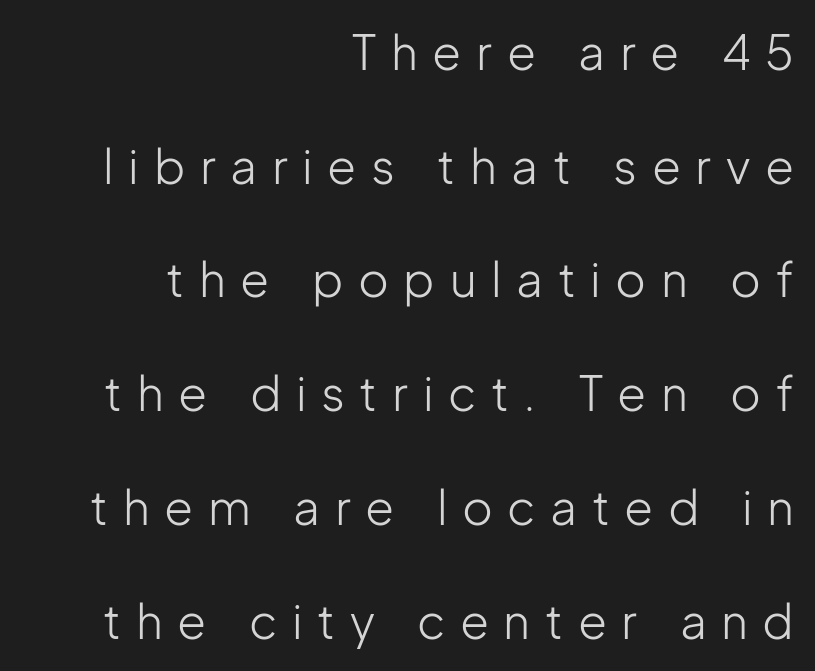
{"serif": "no", "italic": "no", "bold": "no", "weight": "light", "width": "normal", "stroke_contrast": "low", "x_height": "medium", "monospaced": "no", "underline": "no", "align": "right", "line_spacing": "loose", "line_spacing_ratio": 2.42, "letter_spacing": "wide", "letter_spacing_em": 0.31, "glyph_px": 47}
